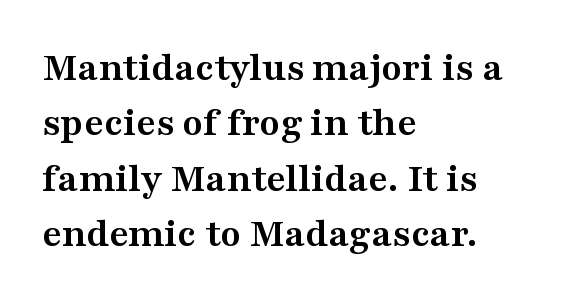
Posture: vertical. The letters carry serifs — small finishing strokes at the ends of their stems. These lines sit exactly where default settings would place them. Teacher's note: observe the even left margin — that is flush-left alignment.
